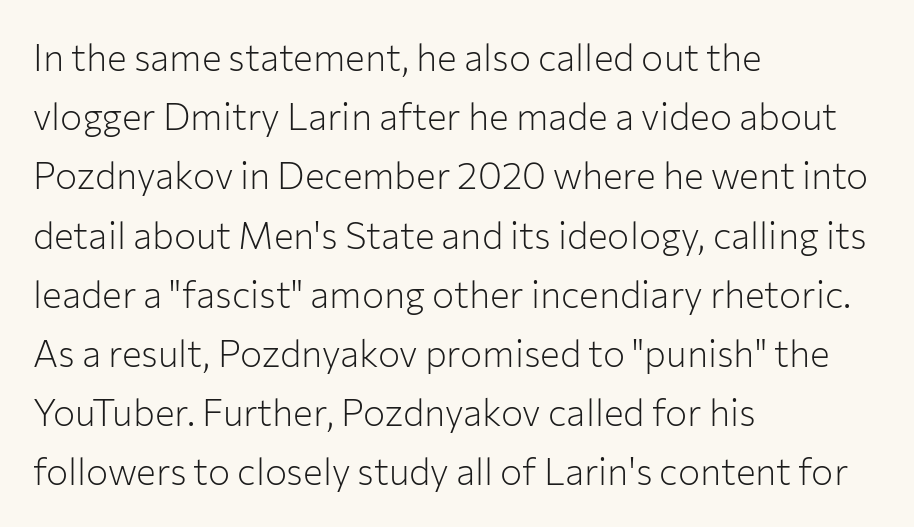
Q: Is the text bold? A: No.
Q: Is the text italic (slanted)? A: No, it is upright.
Q: Is the typeface a serif or a sans-serif typeface? A: Sans-serif.
Q: Is the text underlined? A: No.
Q: How is the paragraph aligned? A: Left-aligned.
Q: Is the spacing between letters normal or unusually wide? A: Normal.
Q: Is the spacing between lines tight, normal or loose? A: Normal.
Q: Width (condensed, normal, or wide)? A: Normal.
Q: Stroke contrast? A: Low.
Q: x-height? A: Medium.
Q: Monospaced? A: No.
